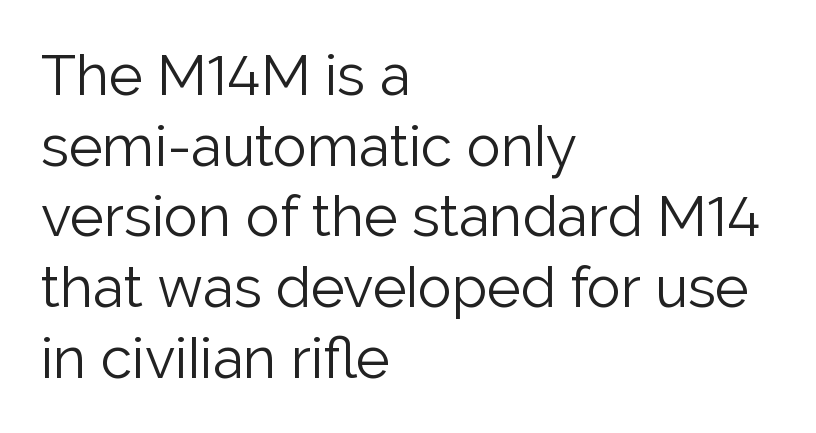
Q: Is the text bold? A: No.
Q: Is the text italic (slanted)? A: No, it is upright.
Q: Is the typeface a serif or a sans-serif typeface? A: Sans-serif.
Q: Is the text underlined? A: No.
Q: How is the paragraph aligned? A: Left-aligned.
Q: Is the spacing between letters normal or unusually wide? A: Normal.
Q: Width (condensed, normal, or wide)? A: Normal.
Q: Stroke contrast? A: Low.
Q: x-height? A: Medium.
Q: Monospaced? A: No.
